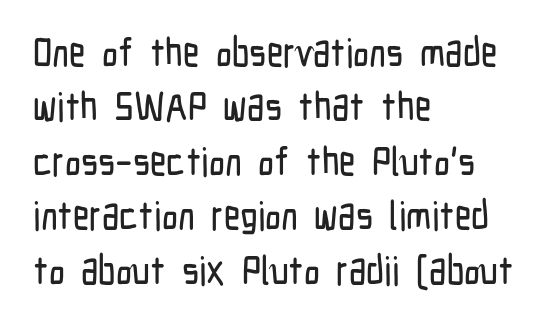
The image shows 40 px condensed sans-serif type, upright; set left-aligned, normal line spacing (1.36x), normal letter spacing, not underlined; low stroke contrast and a medium x-height.
